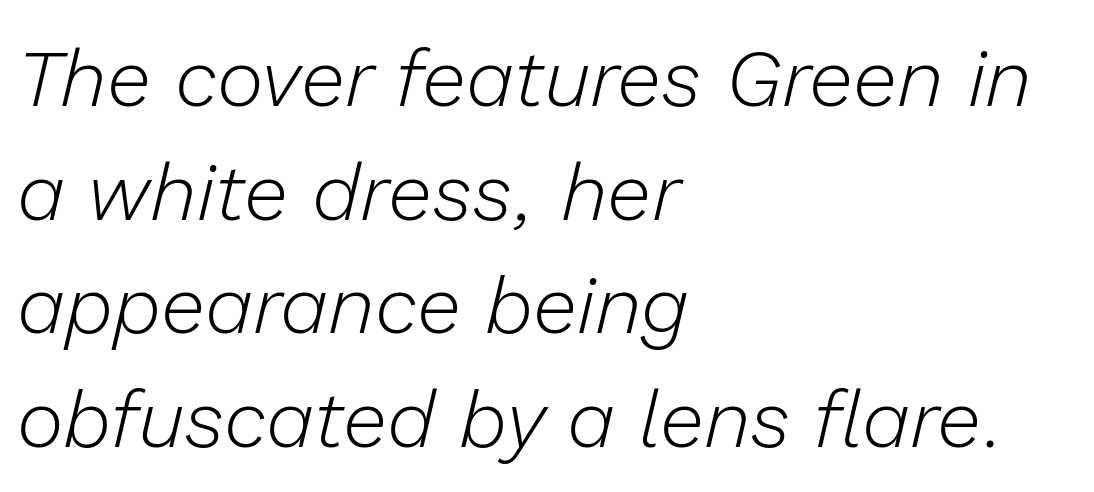
The image shows 80 px light type, italic (leaning right); set left-aligned, normal line spacing (1.42x), normal letter spacing, not underlined; low stroke contrast and a medium x-height.
